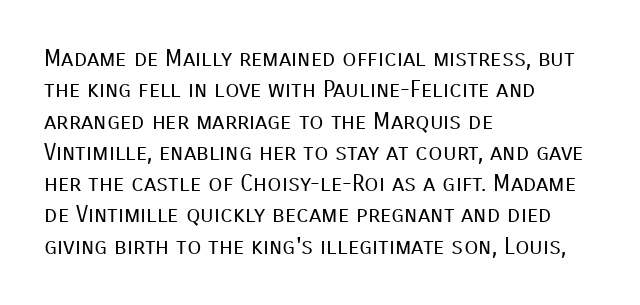
{"italic": "no", "bold": "no", "underline": "no", "align": "left", "line_spacing": "normal", "line_spacing_ratio": 1.36, "letter_spacing": "normal", "letter_spacing_em": 0.0, "glyph_px": 23}
